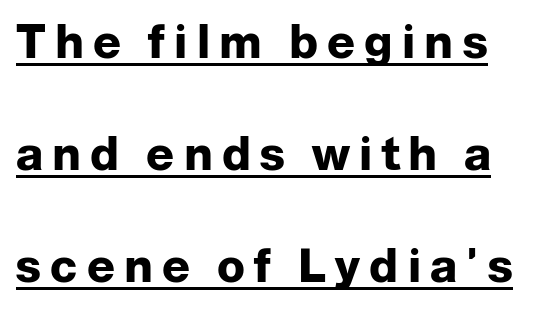
The space between consecutive lines is lavish. Serif or sans? Sans — the stroke terminals are bare. The passage shown is typed in a proportional face where columns would drift. Typesetter's note: full bold, strokes at maximum text heaviness.
